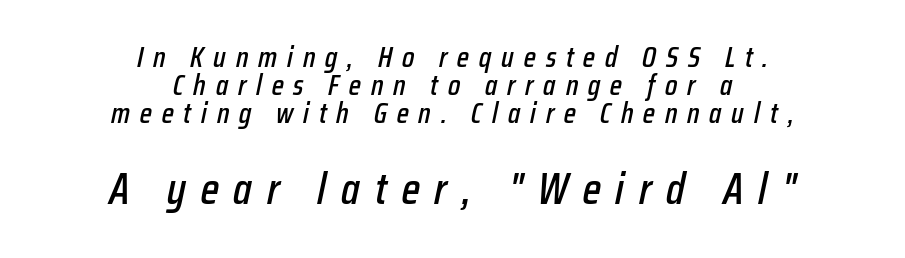
{"italic": "yes", "lean": "right", "slant_degrees": 12, "width": "condensed", "stroke_contrast": "low", "x_height": "medium", "monospaced": "no", "underline": "no", "align": "center", "line_spacing": "tight", "line_spacing_ratio": 0.97, "letter_spacing": "wide", "letter_spacing_em": 0.34, "larger_block": "second", "size_ratio": 1.52, "glyph_px": 44}
